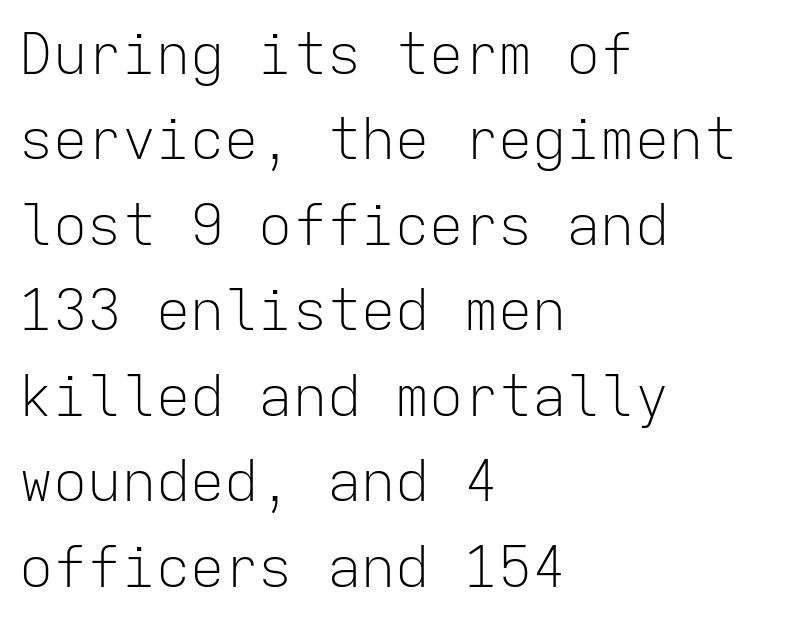
The image shows 57 px light sans-serif type, upright, monospaced; set left-aligned, normal line spacing (1.5x), normal letter spacing, not underlined; low stroke contrast and a medium x-height.
